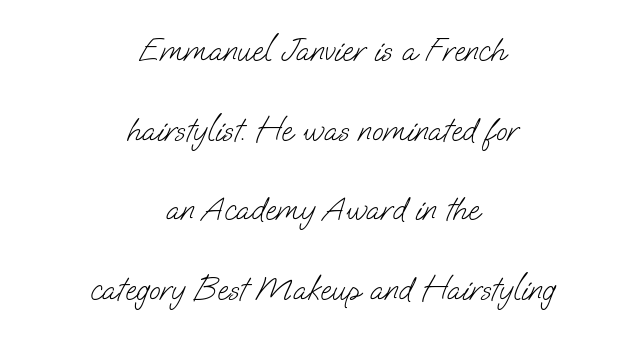
{"serif": "no", "bold": "no", "weight": "light", "width": "normal", "stroke_contrast": "low", "x_height": "small", "monospaced": "no", "underline": "no", "align": "center", "line_spacing": "loose", "line_spacing_ratio": 2.41, "letter_spacing": "normal", "letter_spacing_em": 0.0, "glyph_px": 33}
